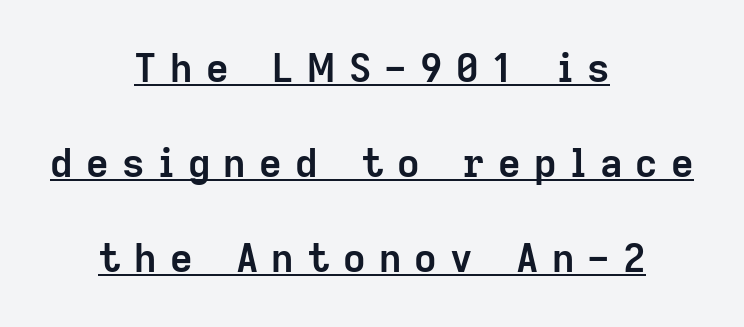
Typeset on center — no edge is straight. This block would shrink considerably if given ordinary leading; it's expanded now. Honestly, the underline is the first thing you notice here. You can tell from the bare stems that sans-serif type was used. Do the characters align in a grid? No, the font is proportional. Loose tracking; the words dissolve into strings of separated letters.
